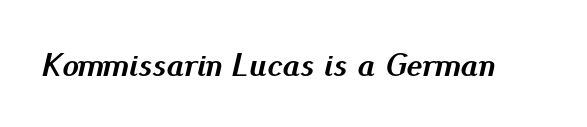
Type without underlining. Character widths vary here, with narrow letters taking less room than wide ones. Inter-character spacing is left at the font's built-in metrics. Stroke thickness is high; the sample reads as a true bold. The rendering applies a slant to the glyphs.
